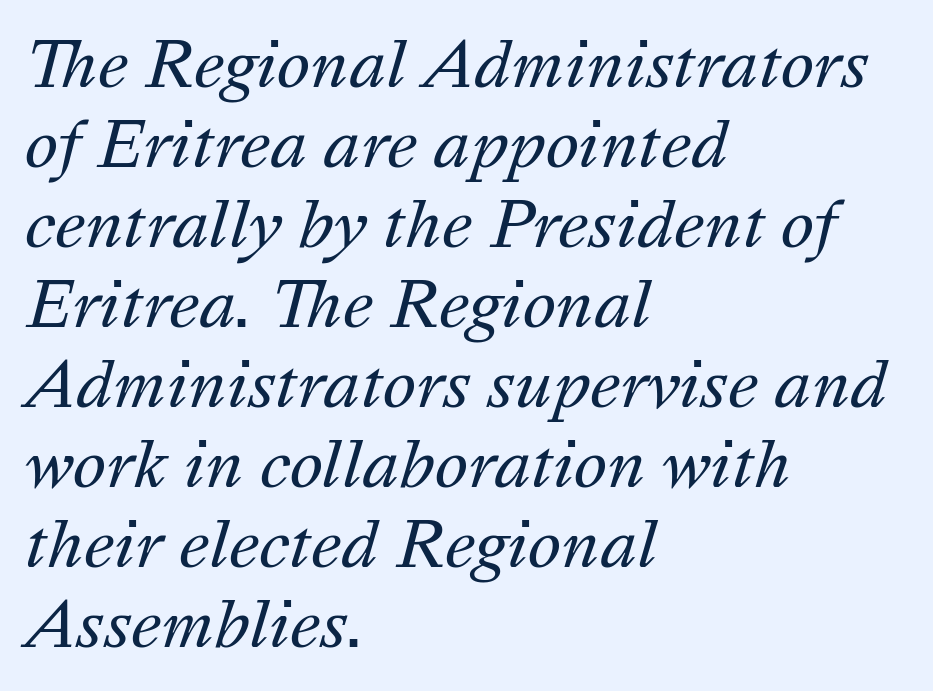
{"italic": "yes", "lean": "right", "slant_degrees": 16, "bold": "no", "weight": "regular", "width": "normal", "stroke_contrast": "medium", "x_height": "medium", "monospaced": "no", "underline": "no", "align": "left", "line_spacing": "normal", "line_spacing_ratio": 1.27, "letter_spacing": "normal", "letter_spacing_em": 0.0, "glyph_px": 63}
